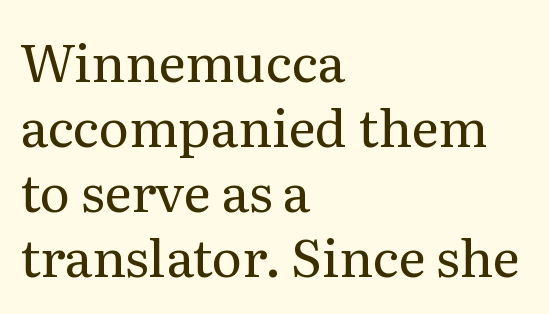
{"serif": "yes", "italic": "no", "bold": "no", "weight": "regular", "width": "normal", "stroke_contrast": "medium", "x_height": "medium", "monospaced": "no", "underline": "no", "align": "left", "line_spacing": "normal", "line_spacing_ratio": 1.25, "letter_spacing": "normal", "letter_spacing_em": 0.0, "glyph_px": 52}
